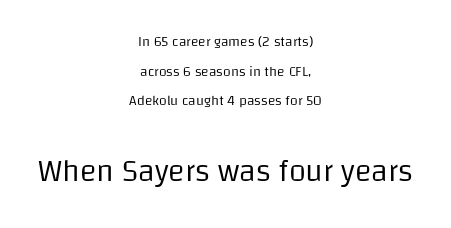
{"serif": "no", "italic": "no", "bold": "no", "weight": "regular", "width": "normal", "stroke_contrast": "low", "x_height": "large", "monospaced": "no", "underline": "no", "align": "center", "line_spacing": "loose", "line_spacing_ratio": 2.12, "letter_spacing": "normal", "letter_spacing_em": 0.0, "larger_block": "second", "size_ratio": 2.21, "glyph_px": 31}
